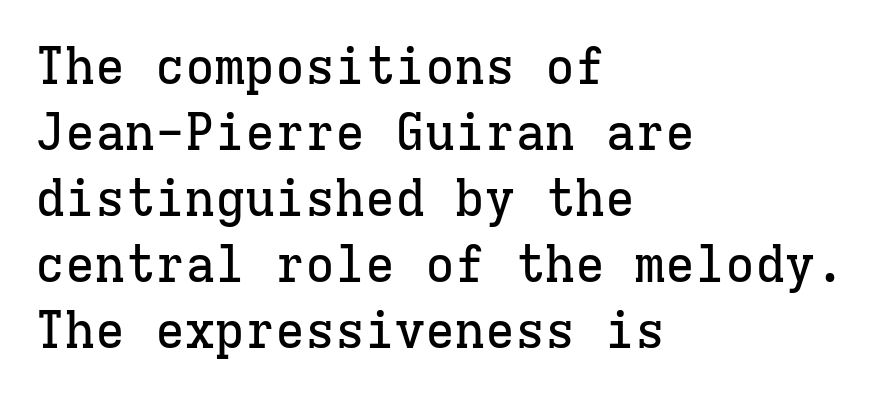
Q: Is the text italic (slanted)? A: No, it is upright.
Q: Is the typeface a serif or a sans-serif typeface? A: Serif.
Q: Is the text underlined? A: No.
Q: How is the paragraph aligned? A: Left-aligned.
Q: Is the spacing between letters normal or unusually wide? A: Normal.
Q: Is the spacing between lines tight, normal or loose? A: Normal.
Q: Width (condensed, normal, or wide)? A: Normal.
Q: Stroke contrast? A: Low.
Q: x-height? A: Medium.
Q: Monospaced? A: Yes.
